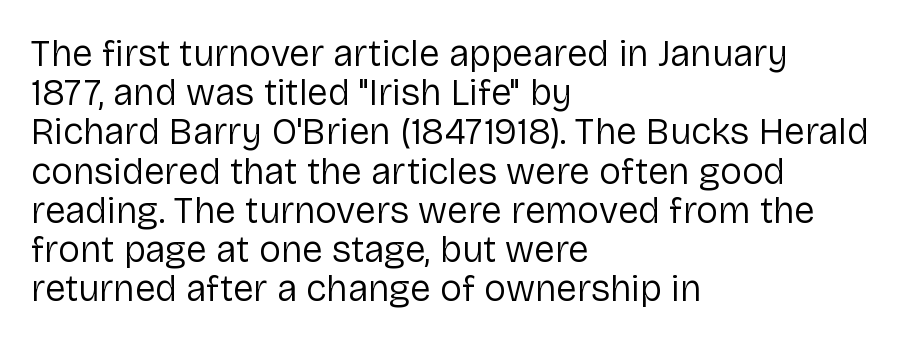
Nothing sits at the stroke ends, so this counts as sans-serif. A classic flush-left, rag-right setting is used for this passage. The strokes are not fattened; the text isn't bold. Honestly, the rows look squashed on top of each other. Look at the tracking — it's just the regular setting, nothing added. The specimen omits any rule beneath the text block's lines.
